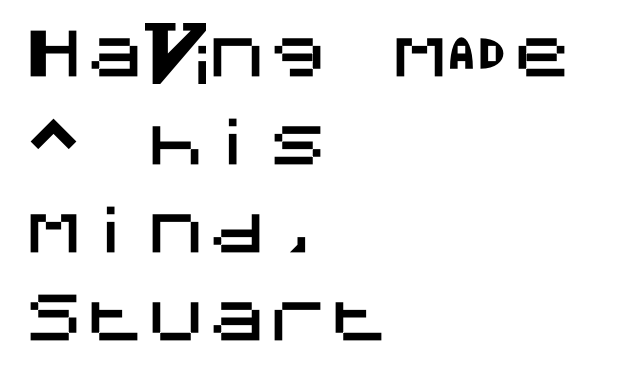
Q: Is the text italic (slanted)? A: No, it is upright.
Q: Is the typeface a serif or a sans-serif typeface? A: Sans-serif.
Q: Is the text underlined? A: No.
Q: How is the paragraph aligned? A: Left-aligned.
Q: Is the spacing between letters normal or unusually wide? A: Normal.
Q: Is the spacing between lines tight, normal or loose? A: Normal.
Q: Width (condensed, normal, or wide)? A: Normal.
Q: Stroke contrast? A: Medium.
Q: x-height? A: Large.
